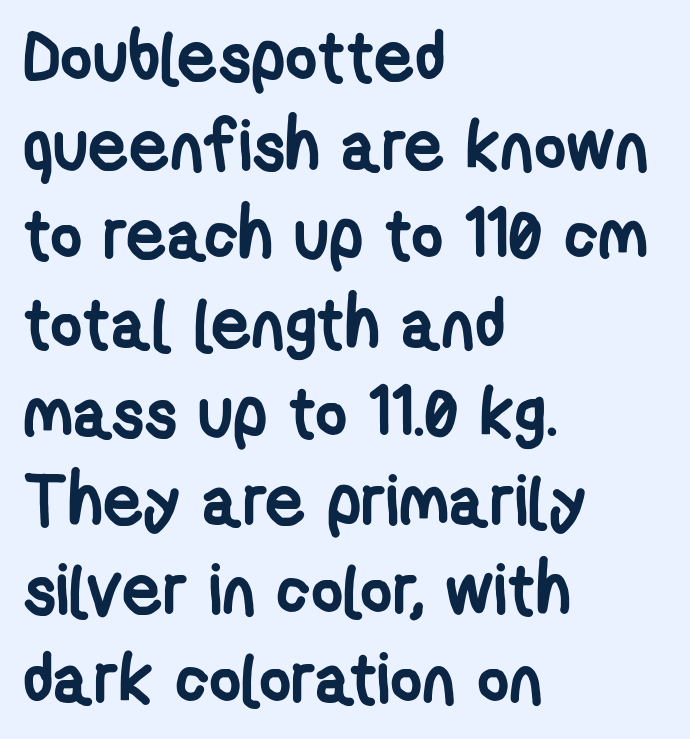
{"serif": "no", "bold": "yes", "weight": "semibold", "width": "condensed", "stroke_contrast": "low", "x_height": "medium", "monospaced": "no", "underline": "no", "align": "left", "line_spacing": "normal", "line_spacing_ratio": 1.27, "letter_spacing": "normal", "letter_spacing_em": 0.0, "glyph_px": 70}
